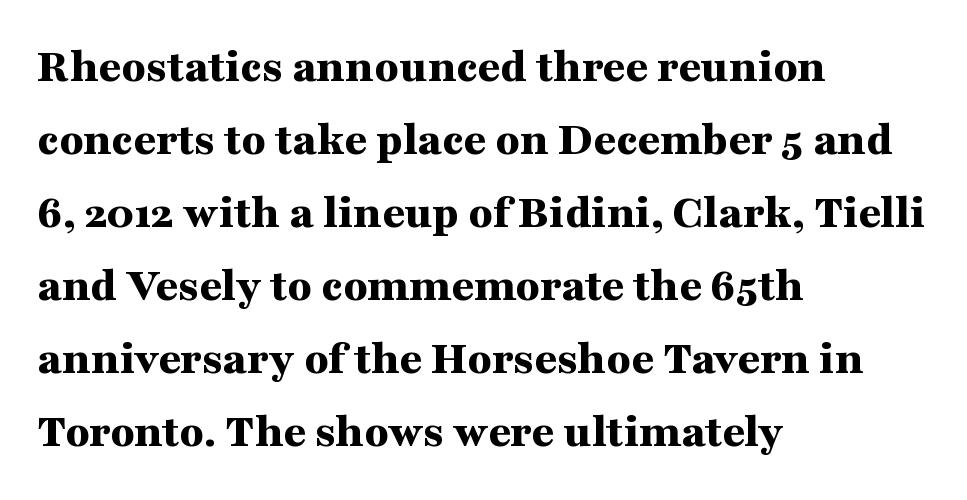
{"serif": "yes", "italic": "no", "bold": "yes", "weight": "bold", "width": "wide", "stroke_contrast": "medium", "x_height": "medium", "monospaced": "no", "underline": "no", "align": "left", "line_spacing": "normal", "line_spacing_ratio": 1.49, "letter_spacing": "normal", "letter_spacing_em": 0.0, "glyph_px": 49}
